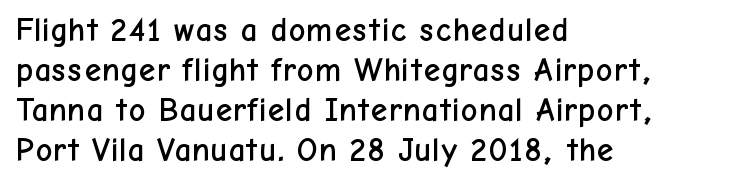
The image shows 33 px sans-serif type, upright; set left-aligned, line spacing 1.21x, normal letter spacing, not underlined; low stroke contrast and a medium x-height.
